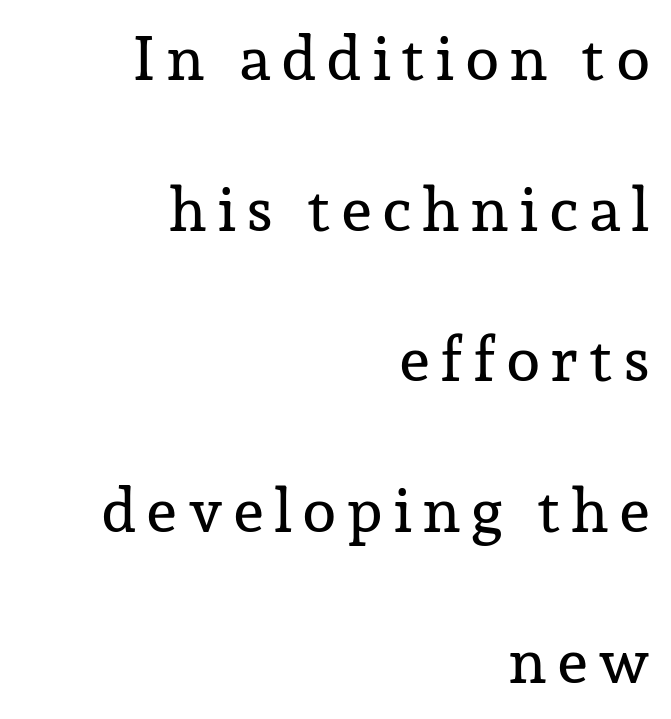
The image shows 62 px serif type, upright; set right-aligned, loose line spacing (2.43x), not underlined; low stroke contrast and a medium x-height.
